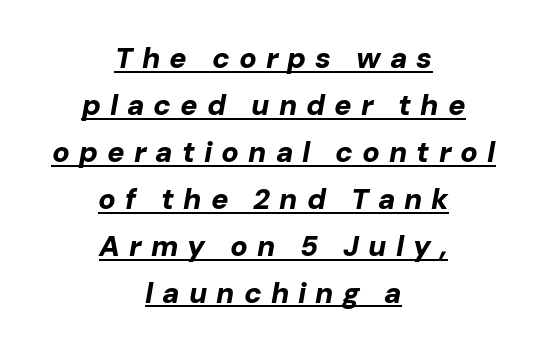
{"italic": "yes", "lean": "right", "slant_degrees": 10, "bold": "yes", "weight": "bold", "width": "normal", "stroke_contrast": "low", "x_height": "medium", "monospaced": "no", "underline": "yes", "align": "center", "line_spacing": "normal", "line_spacing_ratio": 1.62, "letter_spacing": "wide", "letter_spacing_em": 0.31, "glyph_px": 29}
